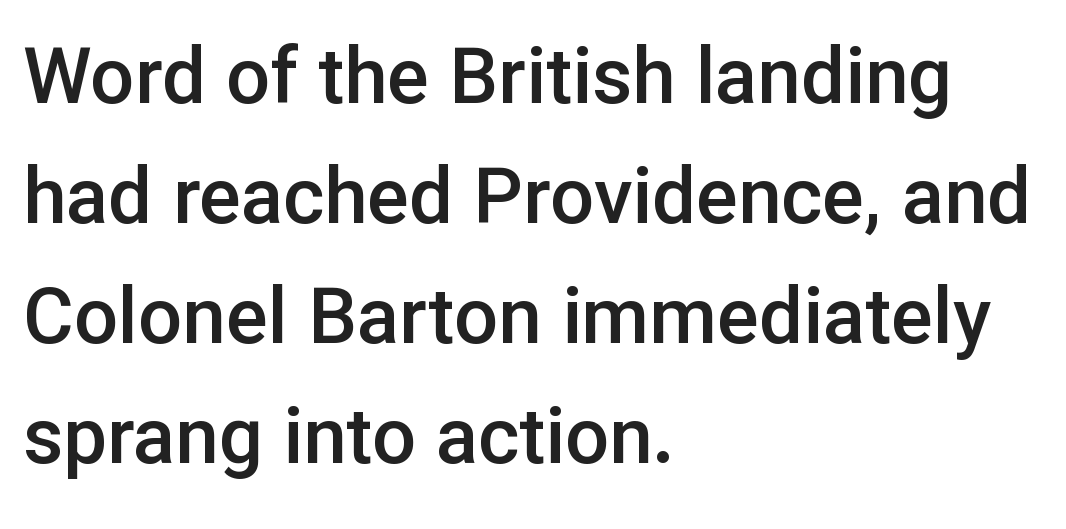
Q: Is the text bold? A: Semi-bold.
Q: Is the text italic (slanted)? A: No, it is upright.
Q: Is the typeface a serif or a sans-serif typeface? A: Sans-serif.
Q: Is the text underlined? A: No.
Q: How is the paragraph aligned? A: Left-aligned.
Q: Is the spacing between letters normal or unusually wide? A: Normal.
Q: Is the spacing between lines tight, normal or loose? A: Normal.
Q: Width (condensed, normal, or wide)? A: Normal.
Q: Stroke contrast? A: Low.
Q: x-height? A: Medium.
Q: Monospaced? A: No.
